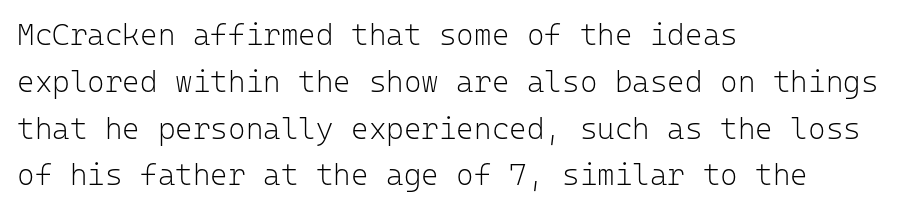
Q: Is the text bold? A: No.
Q: Is the text italic (slanted)? A: No, it is upright.
Q: Is the typeface a serif or a sans-serif typeface? A: Sans-serif.
Q: Is the text underlined? A: No.
Q: How is the paragraph aligned? A: Left-aligned.
Q: Is the spacing between letters normal or unusually wide? A: Normal.
Q: Is the spacing between lines tight, normal or loose? A: Normal.
Q: Width (condensed, normal, or wide)? A: Normal.
Q: Stroke contrast? A: Low.
Q: x-height? A: Medium.
Q: Monospaced? A: Yes.
